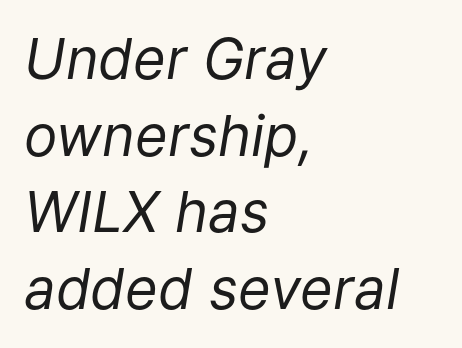
{"italic": "yes", "lean": "right", "slant_degrees": 9, "bold": "no", "weight": "regular", "width": "normal", "stroke_contrast": "low", "x_height": "medium", "monospaced": "no", "underline": "no", "align": "left", "line_spacing": "normal", "line_spacing_ratio": 1.37, "letter_spacing": "normal", "letter_spacing_em": 0.0, "glyph_px": 56}
